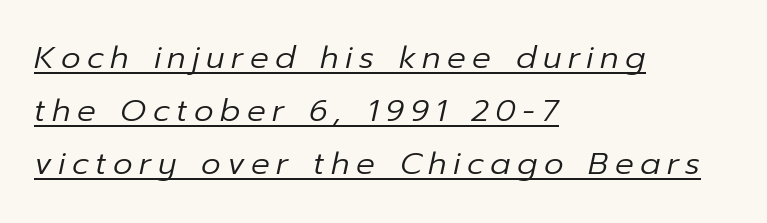
The image shows 31 px regular-weight type, italic (leaning right); set left-aligned, line spacing 1.71x, unusually wide letter spacing (+0.21 em), underlined; low stroke contrast and a medium x-height.
